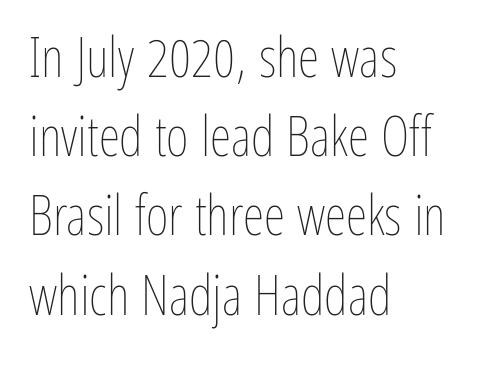
Q: Is the text bold? A: No.
Q: Is the text italic (slanted)? A: No, it is upright.
Q: Is the text underlined? A: No.
Q: How is the paragraph aligned? A: Left-aligned.
Q: Is the spacing between letters normal or unusually wide? A: Normal.
Q: Is the spacing between lines tight, normal or loose? A: Normal.
Q: Width (condensed, normal, or wide)? A: Condensed.
Q: Stroke contrast? A: Low.
Q: x-height? A: Medium.
Q: Monospaced? A: No.
